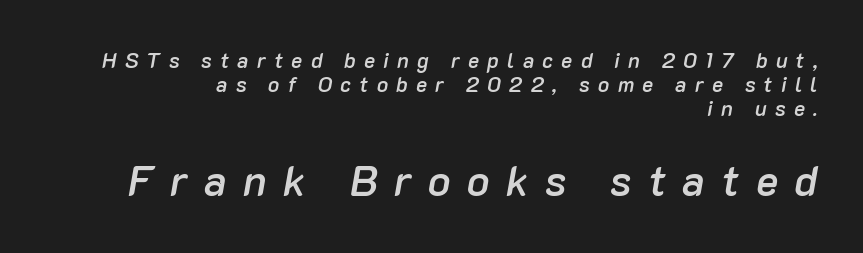
The image shows 42 px semibold type, italic (leaning right); set right-aligned, tight line spacing (1.15x), unusually wide letter spacing (+0.39 em), not underlined; the second (bottom) block is 2.0x larger; low stroke contrast and a medium x-height.
